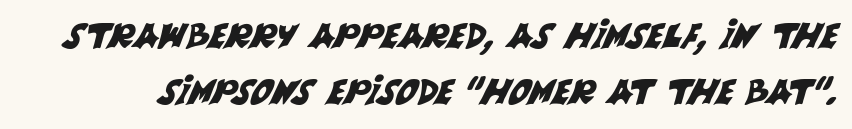
Quick note: underline off. These lines sit exactly where default settings would place them. Does extra space separate the letters? No, they use regular spacing. Spacing verdict: proportional, widths tailored to each character. The glyphs in this specimen are sans serif.
